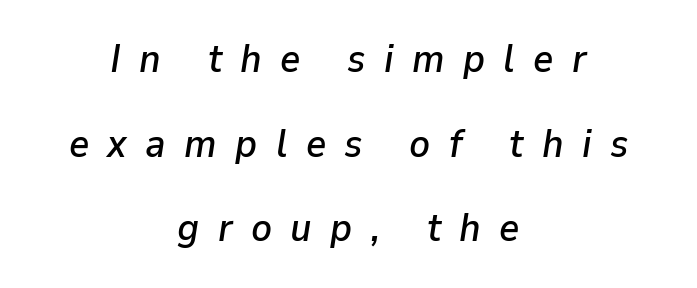
The font's italic variant was chosen for this text. Both edges are ragged and mirror each other, which tells us the setting is centered. Spacing verdict: proportional, widths tailored to each character. Honestly, the letter spacing is so wide it's the main thing you notice. Is there much room between lines? Yes — plenty of vertical air separates them.
